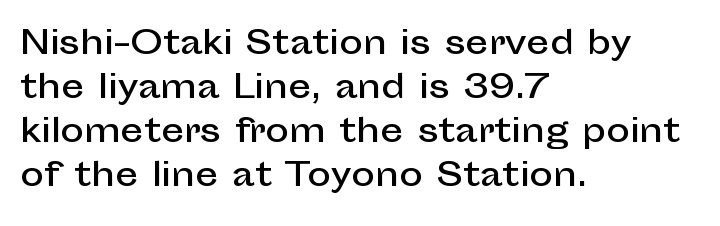
Q: Is the text italic (slanted)? A: No, it is upright.
Q: Is the typeface a serif or a sans-serif typeface? A: Sans-serif.
Q: Is the text underlined? A: No.
Q: How is the paragraph aligned? A: Left-aligned.
Q: Is the spacing between letters normal or unusually wide? A: Normal.
Q: Is the spacing between lines tight, normal or loose? A: Normal.
Q: Width (condensed, normal, or wide)? A: Normal.
Q: Stroke contrast? A: Low.
Q: x-height? A: Medium.
Q: Monospaced? A: No.
